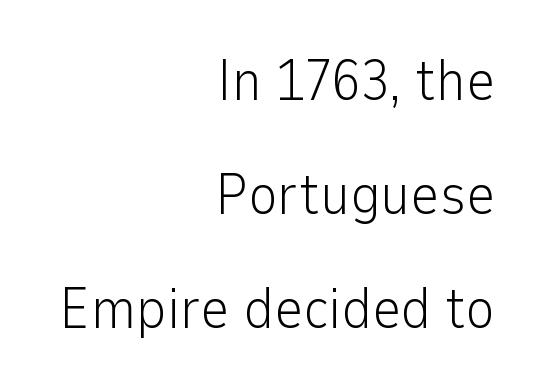
{"serif": "no", "italic": "no", "bold": "no", "weight": "light", "width": "normal", "stroke_contrast": "low", "x_height": "medium", "monospaced": "no", "underline": "no", "align": "right", "line_spacing": "loose", "line_spacing_ratio": 2.0, "letter_spacing": "normal", "letter_spacing_em": 0.0, "glyph_px": 57}
